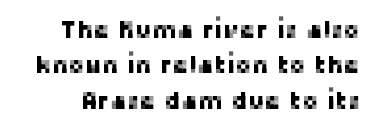
Q: Is the text italic (slanted)? A: No, it is upright.
Q: Is the text underlined? A: No.
Q: Is the spacing between letters normal or unusually wide? A: Normal.
Q: Is the spacing between lines tight, normal or loose? A: Normal.
